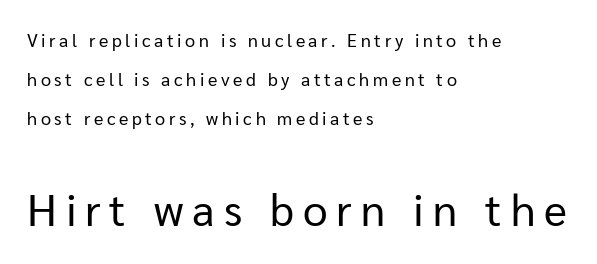
The image shows 44 px regular-weight sans-serif type, upright; set left-aligned, loose line spacing (2.16x), unusually wide letter spacing (+0.2 em), not underlined; the second (bottom) block is 2.44x larger; low stroke contrast and a medium x-height.
